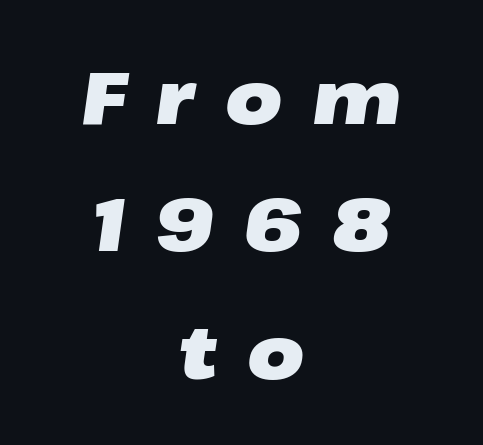
Q: Is the text bold? A: Yes.
Q: Is the text italic (slanted)? A: Yes, it leans right by about 8 degrees.
Q: Is the text underlined? A: No.
Q: How is the paragraph aligned? A: Centered.
Q: Is the spacing between letters normal or unusually wide? A: Unusually wide.
Q: Width (condensed, normal, or wide)? A: Wide.
Q: Stroke contrast? A: Low.
Q: x-height? A: Medium.
Q: Monospaced? A: No.
